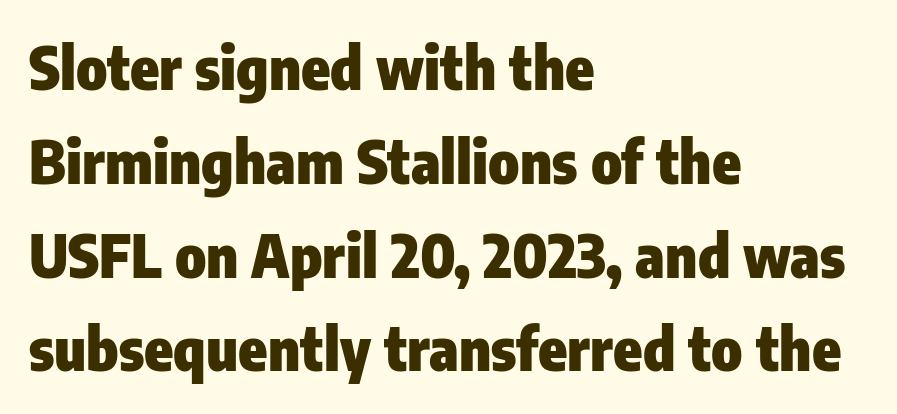
The image shows 59 px heavy, condensed sans-serif type, upright; set left-aligned, normal line spacing (1.59x), normal letter spacing, not underlined; low stroke contrast and a medium x-height.
